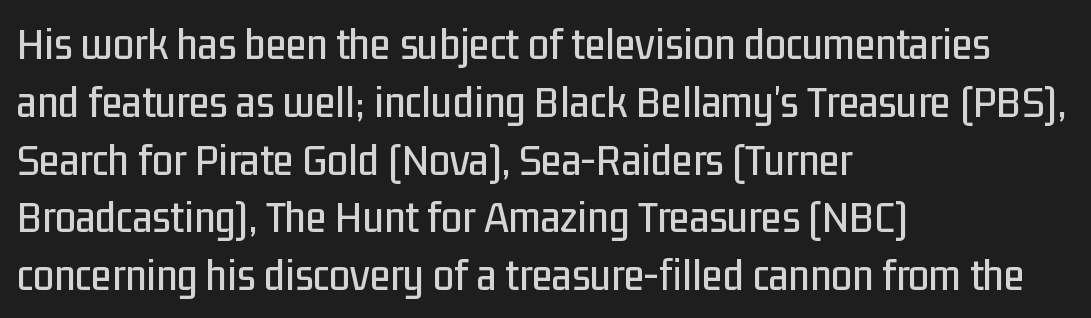
{"serif": "no", "italic": "no", "width": "condensed", "stroke_contrast": "low", "x_height": "medium", "monospaced": "no", "underline": "no", "align": "left", "line_spacing_ratio": 1.23, "letter_spacing": "normal", "letter_spacing_em": 0.0, "glyph_px": 47}
